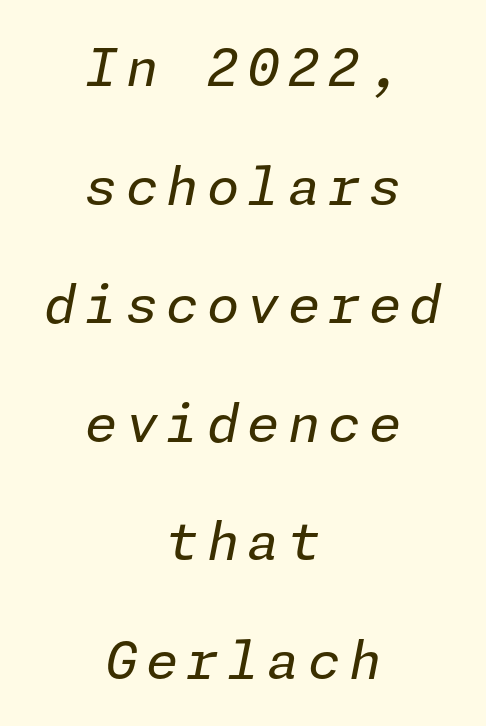
Q: Is the text bold? A: No.
Q: Is the text italic (slanted)? A: Yes, it leans right by about 11 degrees.
Q: Is the text underlined? A: No.
Q: How is the paragraph aligned? A: Centered.
Q: Is the spacing between lines tight, normal or loose? A: Loose.
Q: Width (condensed, normal, or wide)? A: Normal.
Q: Stroke contrast? A: Low.
Q: x-height? A: Medium.
